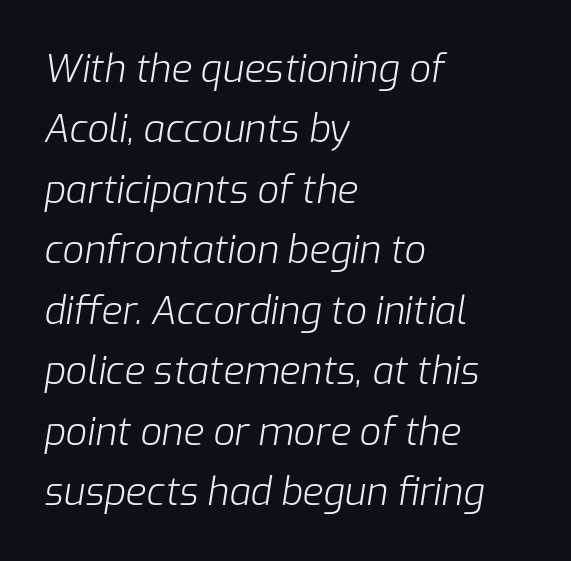
Q: Is the text bold? A: No.
Q: Is the text italic (slanted)? A: Yes, it leans right by about 9 degrees.
Q: Is the text underlined? A: No.
Q: How is the paragraph aligned? A: Left-aligned.
Q: Is the spacing between letters normal or unusually wide? A: Normal.
Q: Is the spacing between lines tight, normal or loose? A: Normal.
Q: Width (condensed, normal, or wide)? A: Normal.
Q: Stroke contrast? A: Low.
Q: x-height? A: Medium.
Q: Monospaced? A: No.
